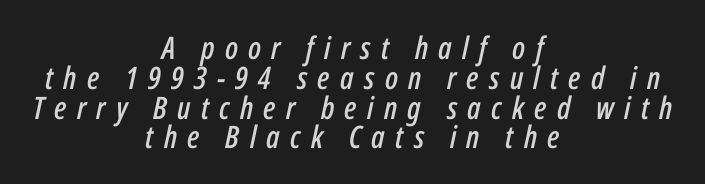
The image shows 31 px condensed type, italic (leaning right); set centered, tight line spacing (0.96x), unusually wide letter spacing (+0.33 em), not underlined; low stroke contrast and a medium x-height.
